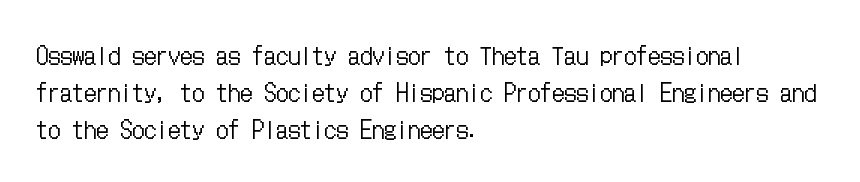
Ordinary non-slanted type is in use. This sample uses plain, unmodified letter spacing. Has an underline been added? It has not. The designer left line spacing at the default. The cut favours lightness, reaching ordinary text weight at its darkest. Layout note: lines flush left.
